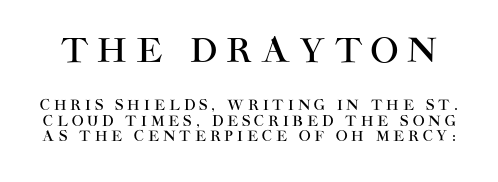
{"serif": "no", "italic": "no", "width": "normal", "stroke_contrast": "high", "x_height": "large", "monospaced": "no", "underline": "no", "line_spacing": "tight", "line_spacing_ratio": 1.09, "letter_spacing": "wide", "letter_spacing_em": 0.28, "larger_block": "first", "size_ratio": 2.36, "glyph_px": 33}
